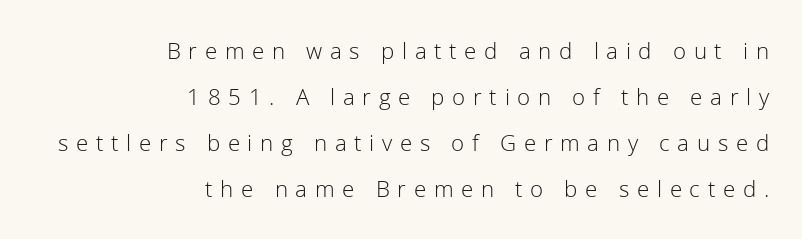
Q: Is the text bold? A: No.
Q: Is the text italic (slanted)? A: No, it is upright.
Q: Is the text underlined? A: No.
Q: How is the paragraph aligned? A: Right-aligned.
Q: Is the spacing between letters normal or unusually wide? A: Unusually wide.
Q: Is the spacing between lines tight, normal or loose? A: Loose.
